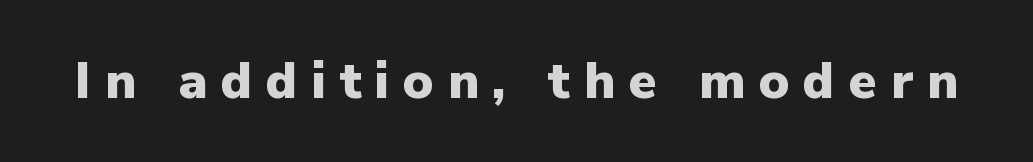
The image shows 51 px heavy sans-serif type, upright; set unusually wide letter spacing (+0.27 em), not underlined; low stroke contrast and a medium x-height.
